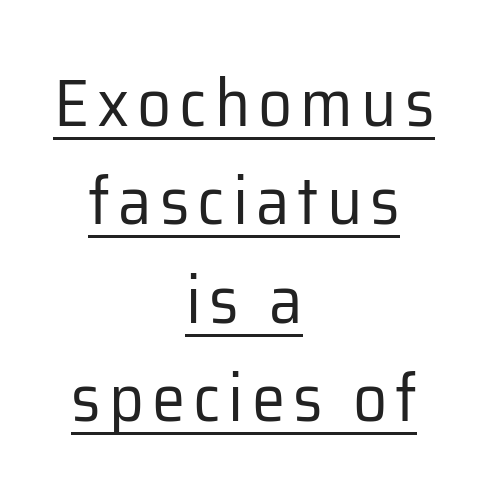
{"serif": "no", "italic": "no", "bold": "no", "weight": "regular", "width": "normal", "stroke_contrast": "low", "x_height": "medium", "monospaced": "no", "underline": "yes", "align": "center", "line_spacing": "normal", "line_spacing_ratio": 1.47, "glyph_px": 67}
